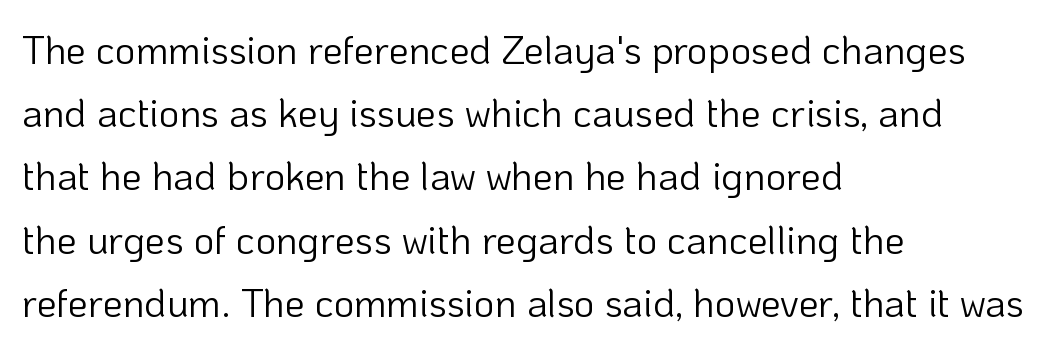
Leading: standard. Caption: standard tracking, unaltered. No letter is thick-stroked: the sample isn't bold. Nothing sits at the stroke ends, so this counts as sans-serif. Every character sits straight up, as roman type does. The passage is arranged the way most books set body copy — flush left.
